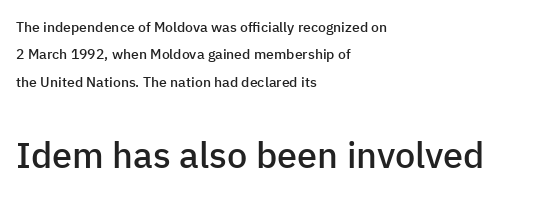
The image shows 36 px semibold sans-serif type, upright; set left-aligned, loose line spacing (1.96x), normal letter spacing, not underlined; the second (bottom) block is 2.57x larger; low stroke contrast and a medium x-height.
